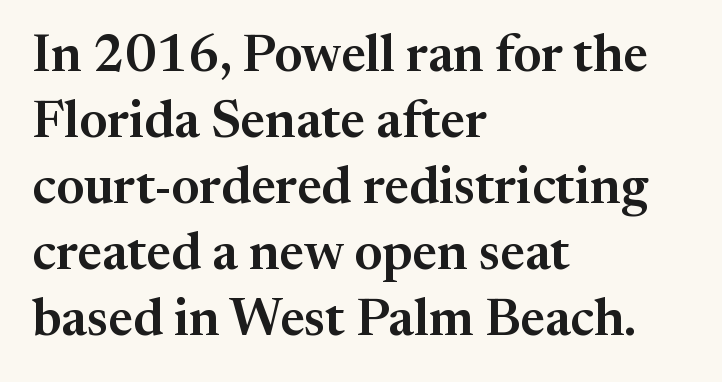
Q: Is the text italic (slanted)? A: No, it is upright.
Q: Is the typeface a serif or a sans-serif typeface? A: Serif.
Q: Is the text underlined? A: No.
Q: How is the paragraph aligned? A: Left-aligned.
Q: Is the spacing between letters normal or unusually wide? A: Normal.
Q: Is the spacing between lines tight, normal or loose? A: Normal.
Q: Width (condensed, normal, or wide)? A: Normal.
Q: Stroke contrast? A: Medium.
Q: x-height? A: Medium.
Q: Monospaced? A: No.
